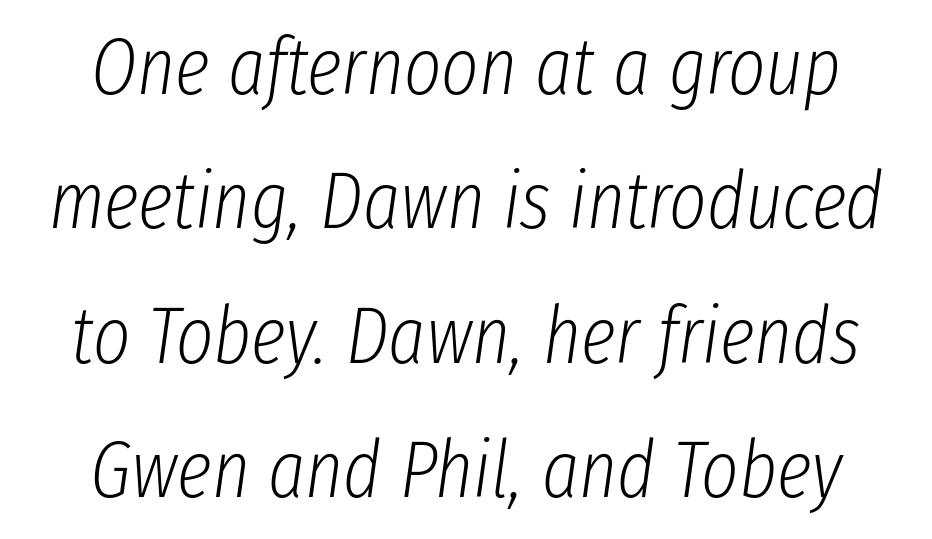
Q: Is the text bold? A: No.
Q: Is the text italic (slanted)? A: Yes, it leans right by about 8 degrees.
Q: Is the text underlined? A: No.
Q: How is the paragraph aligned? A: Centered.
Q: Is the spacing between letters normal or unusually wide? A: Normal.
Q: Is the spacing between lines tight, normal or loose? A: Normal.
Q: Width (condensed, normal, or wide)? A: Condensed.
Q: Stroke contrast? A: Low.
Q: x-height? A: Medium.
Q: Monospaced? A: No.
